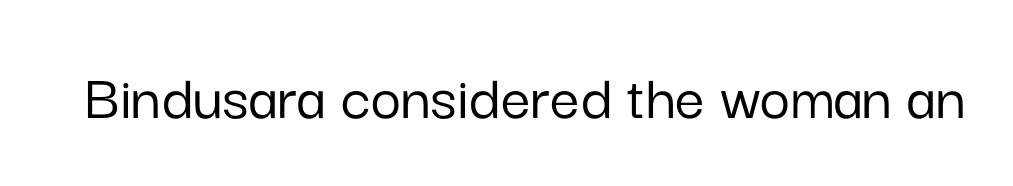
Q: Is the text italic (slanted)? A: No, it is upright.
Q: Is the typeface a serif or a sans-serif typeface? A: Sans-serif.
Q: Is the text underlined? A: No.
Q: Is the spacing between letters normal or unusually wide? A: Normal.
Q: Width (condensed, normal, or wide)? A: Normal.
Q: Stroke contrast? A: Low.
Q: x-height? A: Medium.
Q: Monospaced? A: No.
